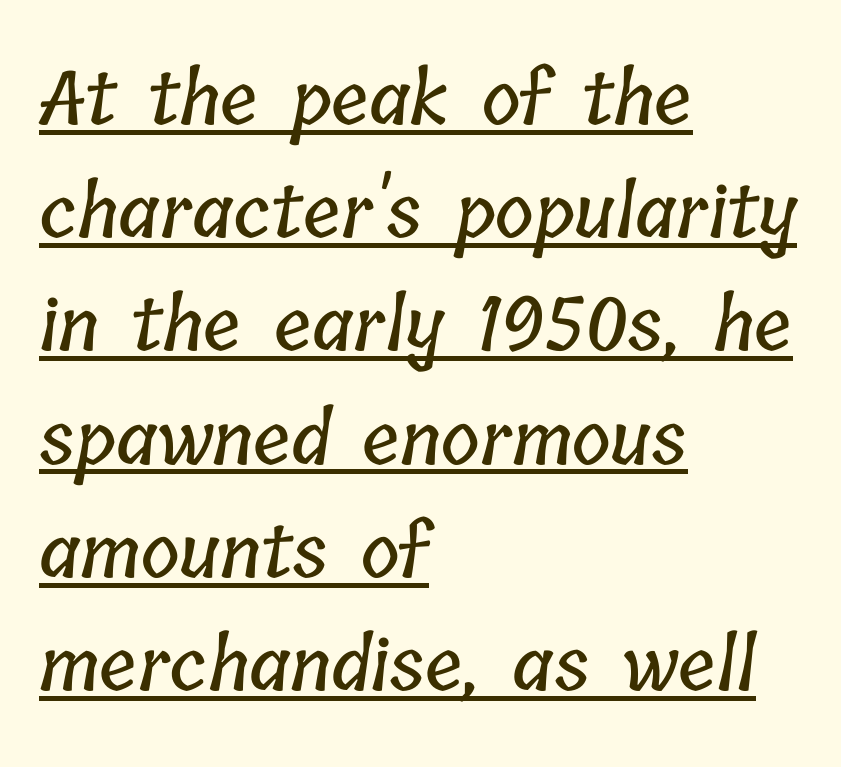
Q: Is the text underlined? A: Yes.
Q: How is the paragraph aligned? A: Left-aligned.
Q: Is the spacing between letters normal or unusually wide? A: Normal.
Q: Is the spacing between lines tight, normal or loose? A: Normal.
Q: Width (condensed, normal, or wide)? A: Condensed.
Q: Stroke contrast? A: Low.
Q: x-height? A: Medium.
Q: Monospaced? A: No.
